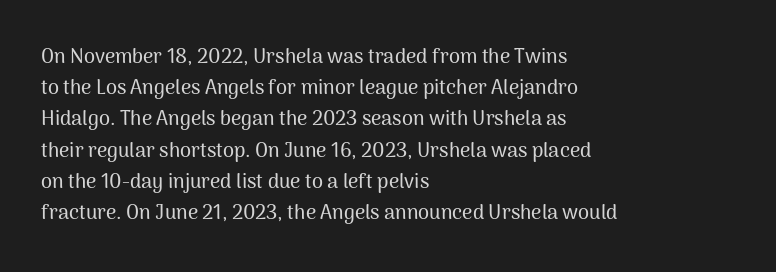
{"italic": "no", "underline": "no", "align": "left", "line_spacing": "normal", "line_spacing_ratio": 1.56, "letter_spacing": "normal", "letter_spacing_em": 0.0, "glyph_px": 20}
